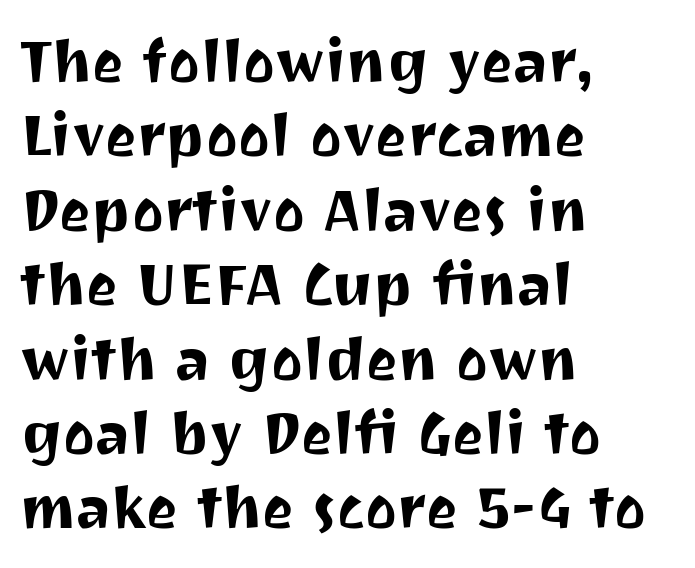
The image shows 60 px sans-serif type, upright; set left-aligned, line spacing 1.24x, normal letter spacing, not underlined; medium stroke contrast and a medium x-height.
